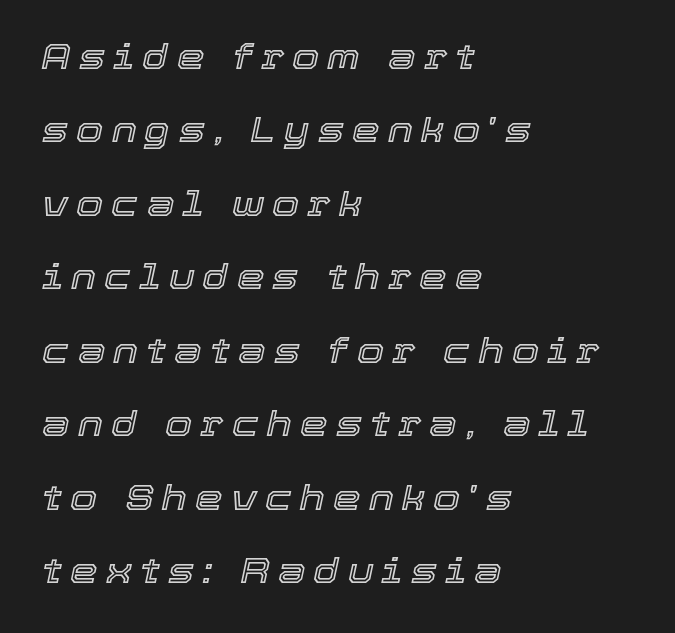
Think of a printed novel: that variable character pitch is what you see here. Is the type slanted? Yes — the strokes lean at a clear angle. Which margin do the lines hug? The left one — the right edge is uneven. Does extra space separate the letters? Yes, quite a lot of it. Underlining? Definitely not there.
